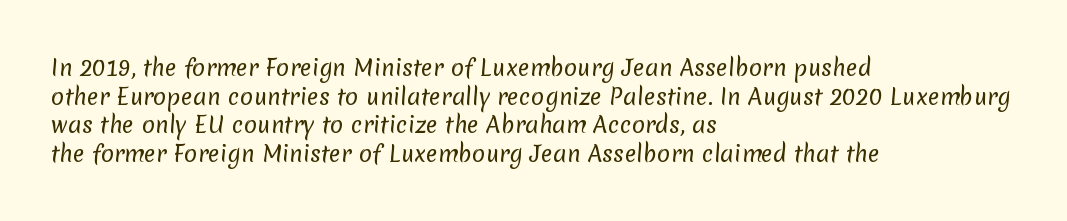
Q: Is the text bold? A: No.
Q: Is the text underlined? A: No.
Q: How is the paragraph aligned? A: Left-aligned.
Q: Is the spacing between letters normal or unusually wide? A: Normal.
Q: Is the spacing between lines tight, normal or loose? A: Normal.
